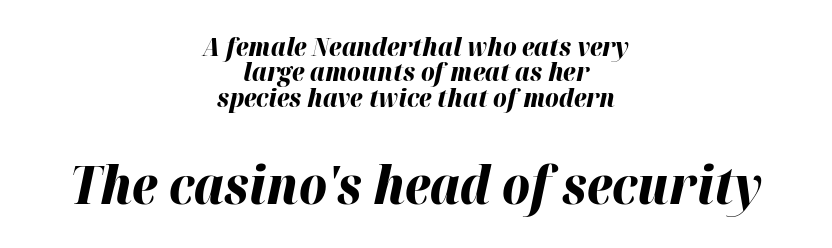
The image shows 53 px bold type, italic (leaning right); set centered, tight line spacing (0.98x), normal letter spacing, not underlined; the second (bottom) block is 2.04x larger; high stroke contrast and a medium x-height.
